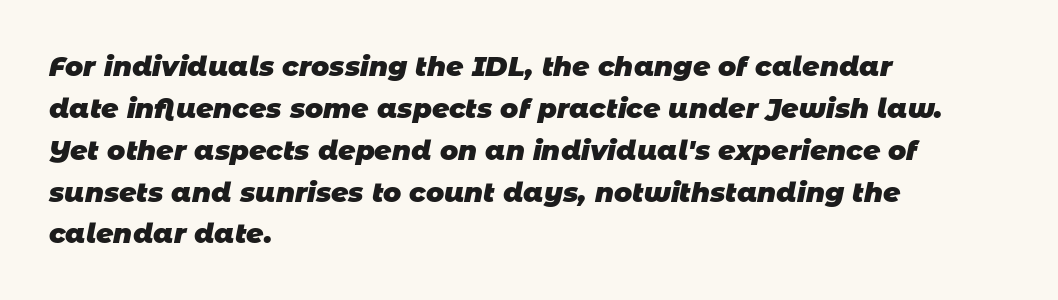
{"bold": "yes", "underline": "no", "align": "left", "line_spacing": "normal", "line_spacing_ratio": 1.55, "letter_spacing": "normal", "letter_spacing_em": 0.0, "glyph_px": 27}
